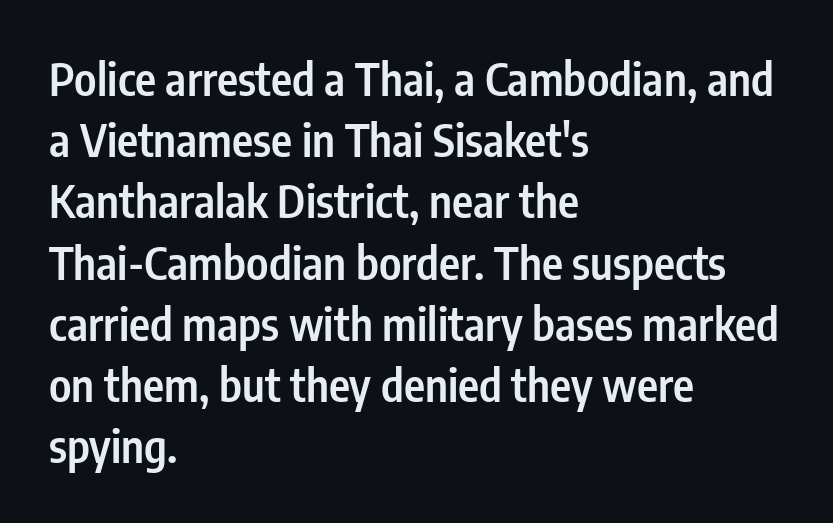
{"serif": "no", "italic": "no", "bold": "semi", "weight": "semibold", "width": "condensed", "stroke_contrast": "low", "x_height": "medium", "monospaced": "no", "underline": "no", "align": "left", "line_spacing": "normal", "line_spacing_ratio": 1.36, "letter_spacing": "normal", "letter_spacing_em": 0.0, "glyph_px": 45}
